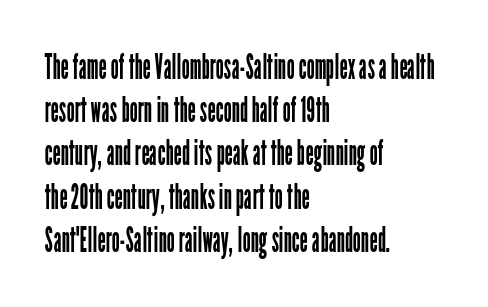
{"serif": "no", "italic": "no", "bold": "no", "weight": "regular", "width": "condensed", "stroke_contrast": "low", "x_height": "medium", "monospaced": "no", "underline": "no", "align": "left", "line_spacing_ratio": 1.2, "letter_spacing": "normal", "letter_spacing_em": 0.0, "glyph_px": 36}
